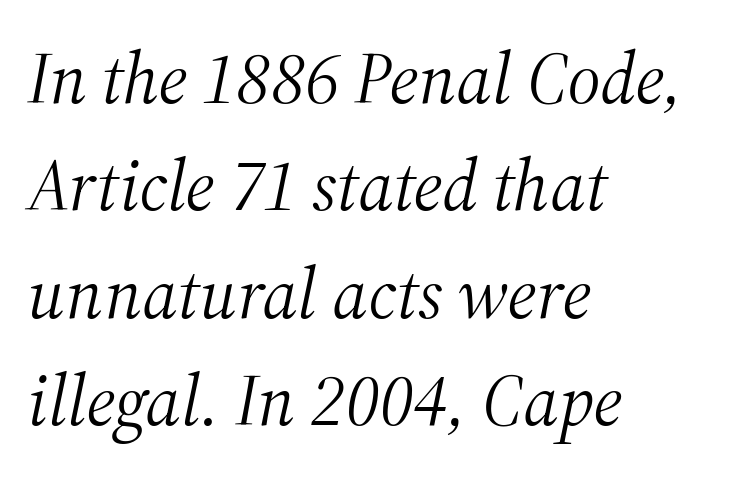
{"serif": "yes", "italic": "yes", "lean": "right", "slant_degrees": 12, "bold": "no", "weight": "light", "width": "normal", "stroke_contrast": "medium", "x_height": "medium", "monospaced": "no", "underline": "no", "align": "left", "line_spacing": "normal", "line_spacing_ratio": 1.47, "letter_spacing": "normal", "letter_spacing_em": 0.0, "glyph_px": 73}
